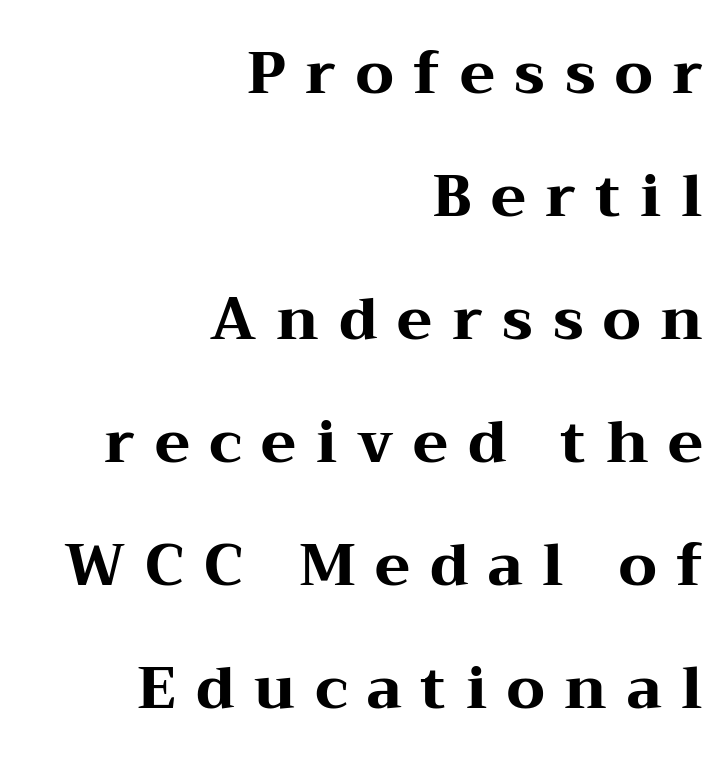
Q: Is the text bold? A: Yes.
Q: Is the text italic (slanted)? A: No, it is upright.
Q: Is the typeface a serif or a sans-serif typeface? A: Serif.
Q: Is the text underlined? A: No.
Q: How is the paragraph aligned? A: Right-aligned.
Q: Is the spacing between letters normal or unusually wide? A: Unusually wide.
Q: Is the spacing between lines tight, normal or loose? A: Loose.
Q: Width (condensed, normal, or wide)? A: Wide.
Q: Stroke contrast? A: Medium.
Q: x-height? A: Medium.
Q: Monospaced? A: No.
